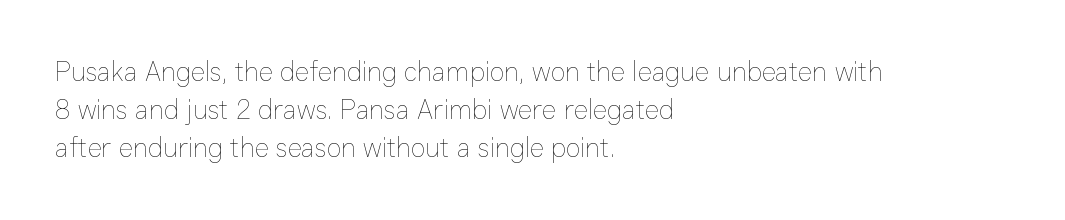
The image shows 27 px text type, upright; set left-aligned, normal line spacing (1.4x), normal letter spacing, not underlined.
